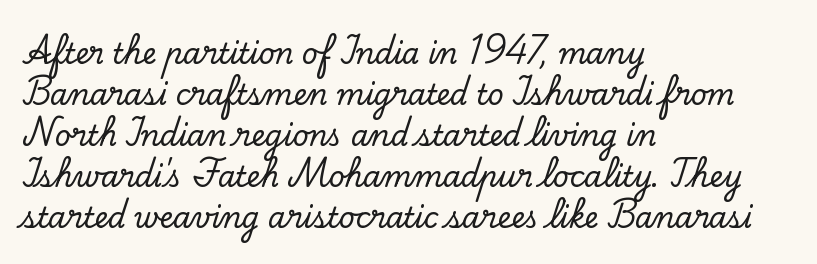
Lines of text with bare space underneath. Old-style or modern, the face here clearly has serifs. Character widths vary here, with narrow letters taking less room than wide ones.
